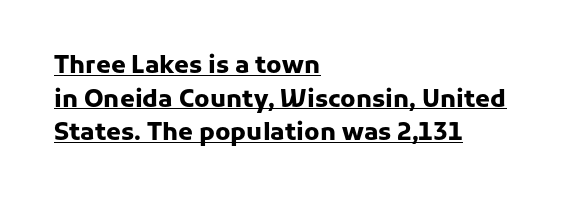
{"italic": "no", "bold": "yes", "underline": "yes", "align": "left", "line_spacing": "normal", "line_spacing_ratio": 1.4, "letter_spacing": "normal", "letter_spacing_em": 0.0, "glyph_px": 24}
